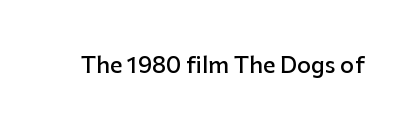
Q: Is the text bold? A: Semi-bold.
Q: Is the text italic (slanted)? A: No, it is upright.
Q: Is the text underlined? A: No.
Q: Is the spacing between letters normal or unusually wide? A: Normal.
